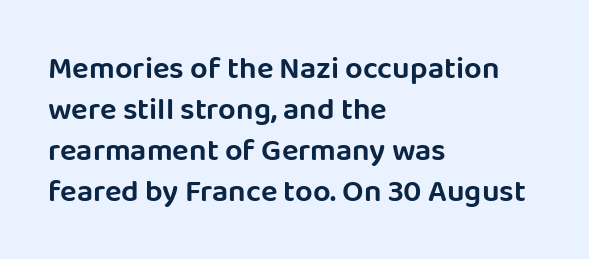
{"serif": "no", "italic": "no", "width": "normal", "stroke_contrast": "low", "x_height": "large", "monospaced": "no", "underline": "no", "align": "left", "line_spacing": "normal", "line_spacing_ratio": 1.32, "letter_spacing": "normal", "letter_spacing_em": 0.0, "glyph_px": 31}
